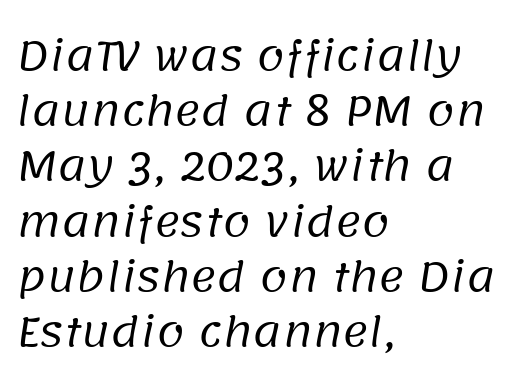
{"serif": "no", "bold": "no", "weight": "regular", "width": "normal", "stroke_contrast": "low", "x_height": "large", "monospaced": "no", "underline": "no", "align": "left", "line_spacing": "normal", "line_spacing_ratio": 1.38, "letter_spacing": "normal", "letter_spacing_em": 0.0, "glyph_px": 40}
